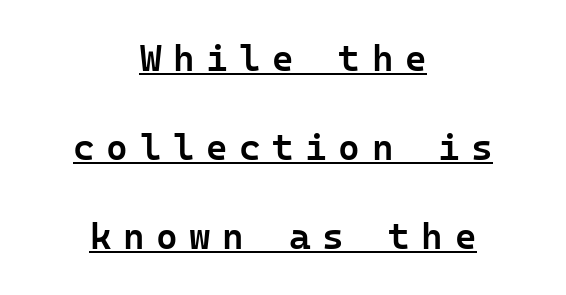
What kind of face is this? One without serifs — a sans. Weight check: semibold — heavier than regular, not quite bold. Line spacing here is loose. Short note: letters widely spaced. Notice how the passage keeps no hard edge, just a central spine.
